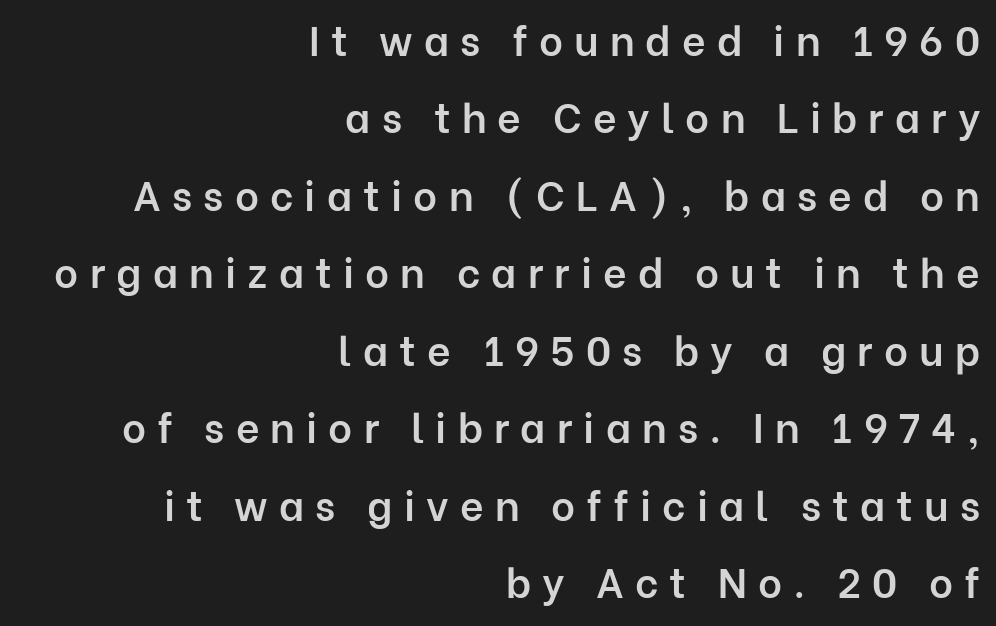
Q: Is the text bold? A: Semi-bold.
Q: Is the text italic (slanted)? A: No, it is upright.
Q: Is the typeface a serif or a sans-serif typeface? A: Sans-serif.
Q: Is the text underlined? A: No.
Q: How is the paragraph aligned? A: Right-aligned.
Q: Is the spacing between letters normal or unusually wide? A: Unusually wide.
Q: Width (condensed, normal, or wide)? A: Normal.
Q: Stroke contrast? A: Low.
Q: x-height? A: Medium.
Q: Monospaced? A: No.
